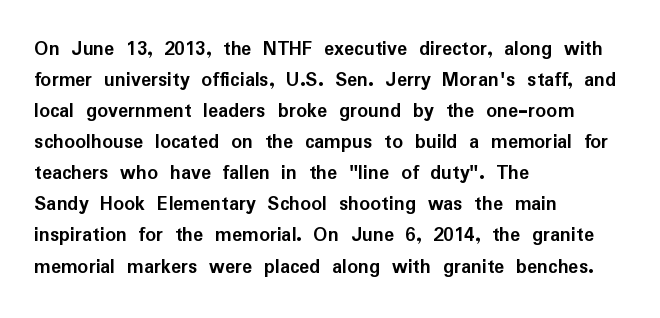
These lines keep a tight, regular rhythm from letter to letter. The typesetting leans heavy: a genuine bold. Line beginnings align vertically; line endings do not. If you drew a line through each stem, it would be perfectly vertical. Letters rest on an invisible, unmarked baseline.
